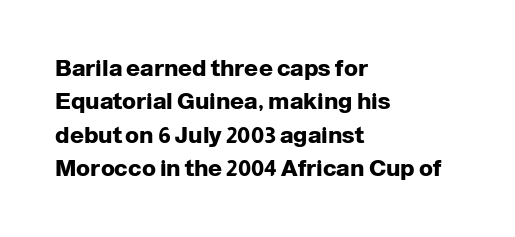
Q: Is the text bold? A: Yes.
Q: Is the text italic (slanted)? A: No, it is upright.
Q: Is the text underlined? A: No.
Q: How is the paragraph aligned? A: Left-aligned.
Q: Is the spacing between letters normal or unusually wide? A: Normal.
Q: Is the spacing between lines tight, normal or loose? A: Normal.
